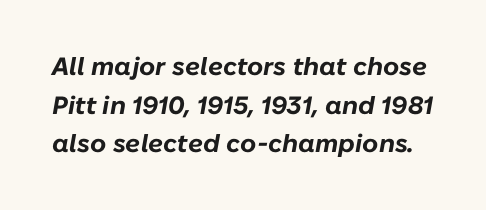
{"italic": "yes", "lean": "right", "slant_degrees": 10, "bold": "yes", "underline": "no", "line_spacing": "normal", "line_spacing_ratio": 1.55, "letter_spacing": "normal", "letter_spacing_em": 0.0, "glyph_px": 25}
